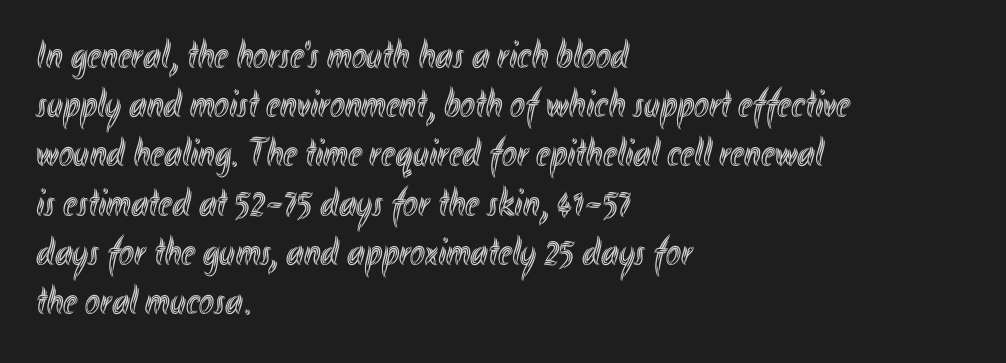
Q: Is the text italic (slanted)? A: Yes.
Q: Is the text underlined? A: No.
Q: How is the paragraph aligned? A: Left-aligned.
Q: Is the spacing between letters normal or unusually wide? A: Normal.
Q: Width (condensed, normal, or wide)? A: Condensed.
Q: x-height? A: Small.
Q: Monospaced? A: No.
